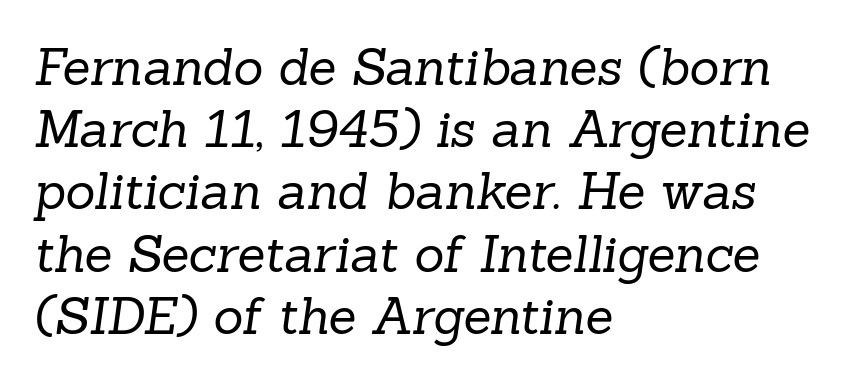
The image shows 51 px regular-weight serif type; set left-aligned, line spacing 1.22x, normal letter spacing, not underlined; low stroke contrast and a medium x-height.
